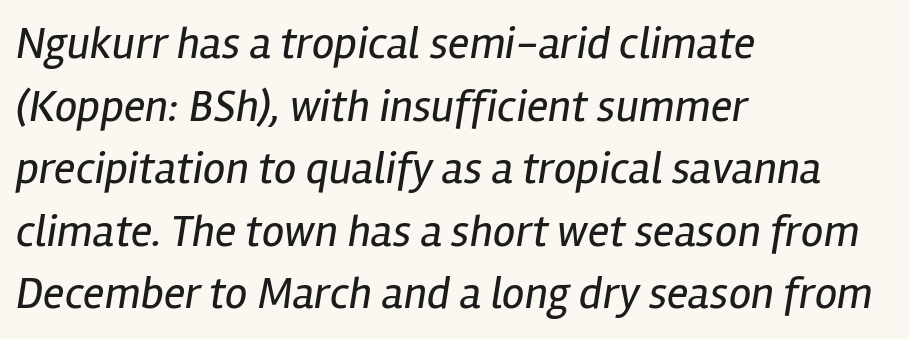
{"italic": "yes", "lean": "right", "slant_degrees": 12, "bold": "no", "weight": "regular", "width": "condensed", "stroke_contrast": "low", "x_height": "medium", "monospaced": "no", "underline": "no", "align": "left", "line_spacing": "normal", "line_spacing_ratio": 1.39, "letter_spacing": "normal", "letter_spacing_em": 0.0, "glyph_px": 45}
